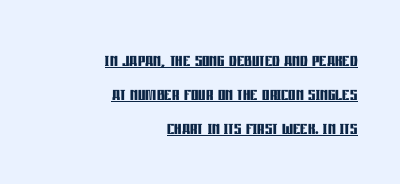
Which margin do the lines hug? The right one — the left edge is uneven. Glyph-to-glyph distance matches everyday printed text. The lettering holds an erect, upright posture throughout. The rendered words wear a rule along their underside. Thick stems and heavy bowls — unmistakably bold.
